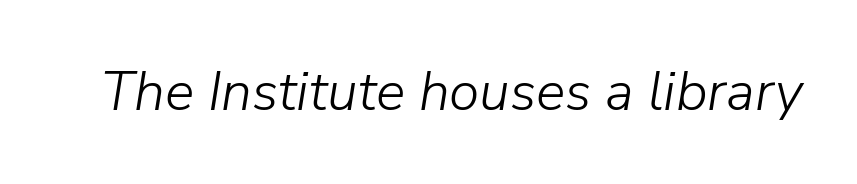
Check the space under the baseline: it is left empty. Glyph-to-glyph distance matches everyday printed text. Do the characters align in a grid? No, the font is proportional. Does the lettering tilt? It does — this is italic.
